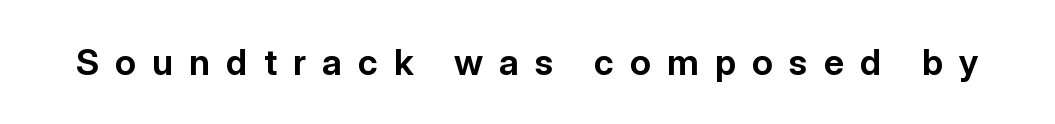
Q: Is the text bold? A: Yes.
Q: Is the text italic (slanted)? A: No, it is upright.
Q: Is the typeface a serif or a sans-serif typeface? A: Sans-serif.
Q: Is the text underlined? A: No.
Q: Is the spacing between letters normal or unusually wide? A: Unusually wide.
Q: Width (condensed, normal, or wide)? A: Normal.
Q: Stroke contrast? A: Low.
Q: x-height? A: Medium.
Q: Monospaced? A: No.
